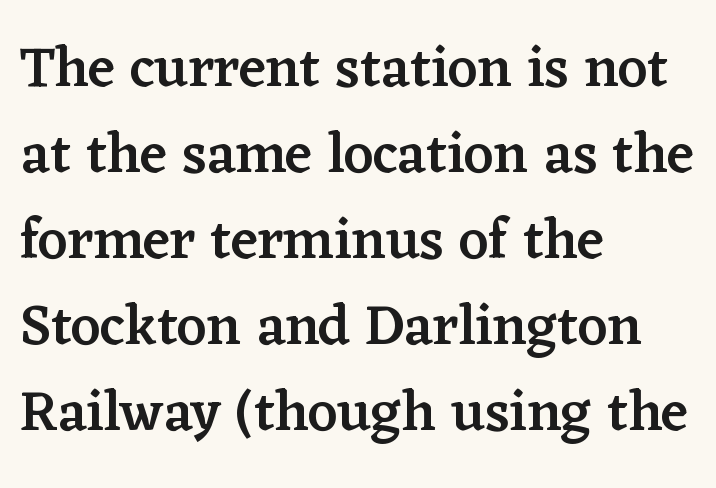
{"serif": "yes", "italic": "no", "bold": "semi", "weight": "semibold", "width": "normal", "stroke_contrast": "low", "x_height": "medium", "monospaced": "no", "underline": "no", "align": "left", "line_spacing": "normal", "line_spacing_ratio": 1.51, "letter_spacing": "normal", "letter_spacing_em": 0.0, "glyph_px": 57}
